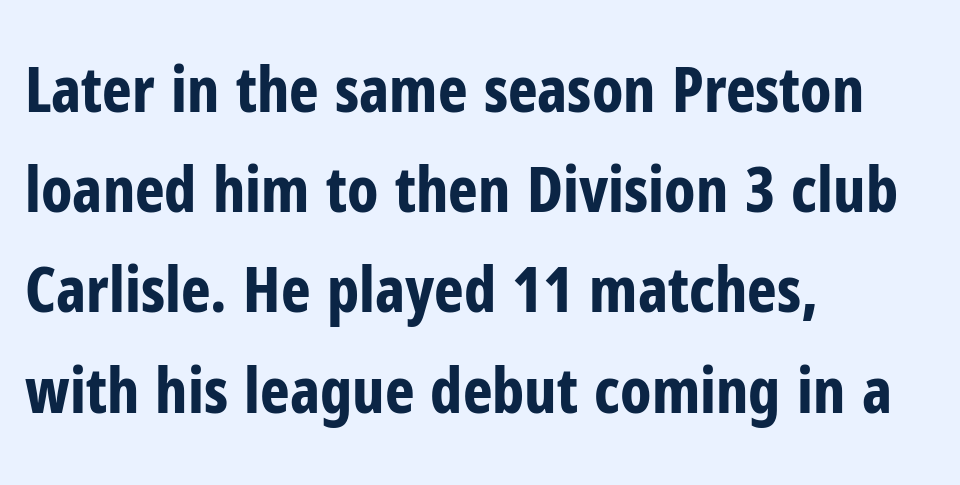
The ragged edge is on the right, which tells us the setting is flush left. Students, this is bold: see how much ink each stroke carries. The baseline area is clear. Does the lettering tilt? It doesn't — this is upright. Does extra space separate the letters? No, they use regular spacing.
